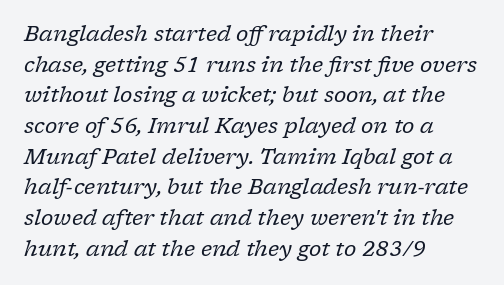
This sample is left-justified, so line endings fall wherever the words run out. The text carries the slant typical of an italic or oblique font. Quick note: underline off. Standard letterfit; no display-style spreading of the glyphs.
